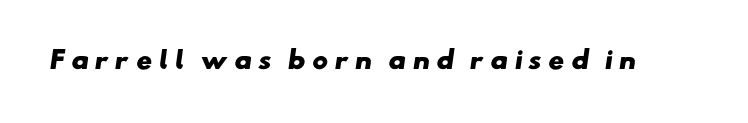
{"bold": "yes", "underline": "no", "letter_spacing": "wide", "letter_spacing_em": 0.25, "glyph_px": 24}
